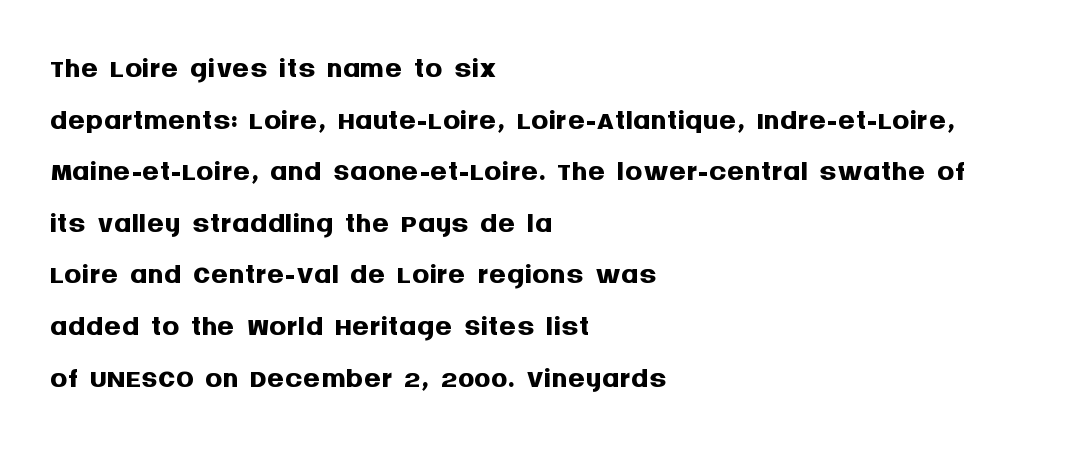
{"serif": "no", "italic": "no", "bold": "yes", "weight": "semibold", "width": "normal", "stroke_contrast": "medium", "x_height": "large", "monospaced": "no", "underline": "no", "align": "left", "line_spacing_ratio": 1.2, "letter_spacing": "normal", "letter_spacing_em": 0.0, "glyph_px": 43}
